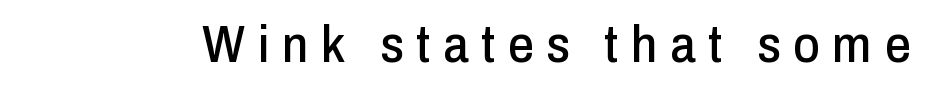
{"serif": "no", "italic": "no", "width": "condensed", "stroke_contrast": "low", "x_height": "medium", "monospaced": "no", "underline": "no", "letter_spacing": "wide", "letter_spacing_em": 0.25, "glyph_px": 51}
